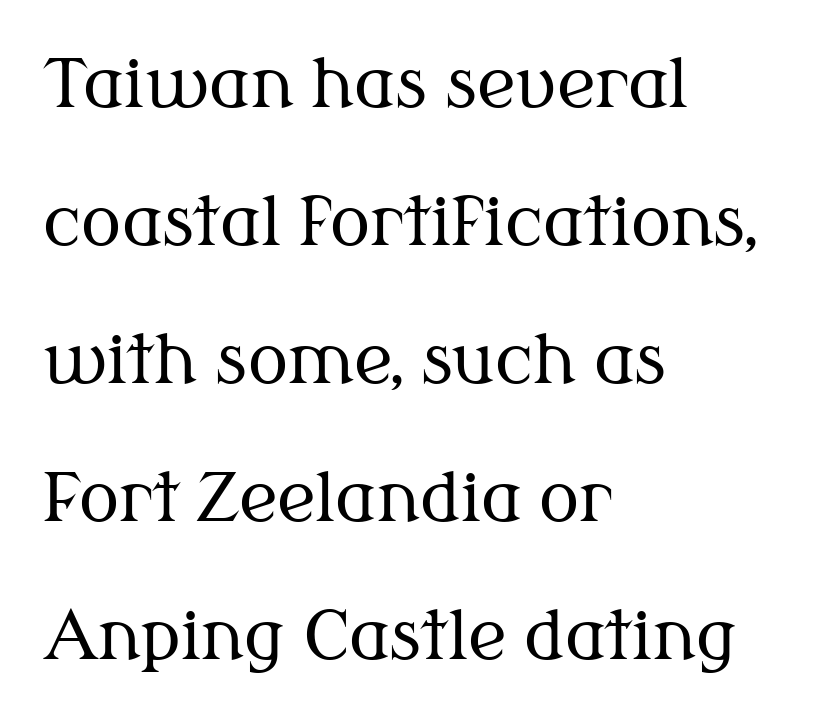
The image shows 67 px regular-weight serif type, upright; set left-aligned, loose line spacing (2.06x), normal letter spacing, not underlined; medium stroke contrast and a medium x-height.
